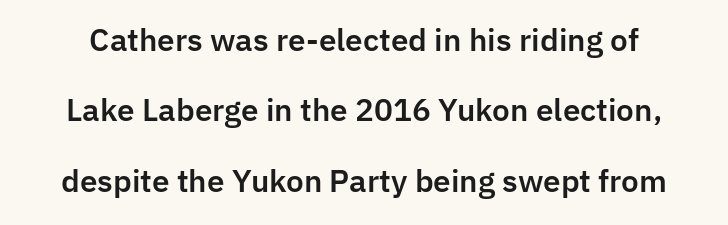
Q: Is the text italic (slanted)? A: No, it is upright.
Q: Is the typeface a serif or a sans-serif typeface? A: Sans-serif.
Q: Is the text underlined? A: No.
Q: Is the spacing between letters normal or unusually wide? A: Normal.
Q: Is the spacing between lines tight, normal or loose? A: Loose.
Q: Width (condensed, normal, or wide)? A: Normal.
Q: Stroke contrast? A: Low.
Q: x-height? A: Medium.
Q: Monospaced? A: No.
